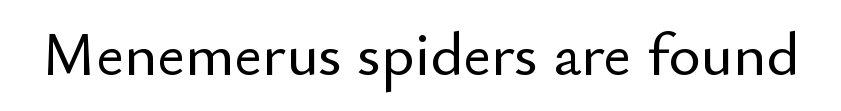
The image shows 62 px sans-serif type, upright; set normal letter spacing, not underlined; low stroke contrast and a small x-height.
